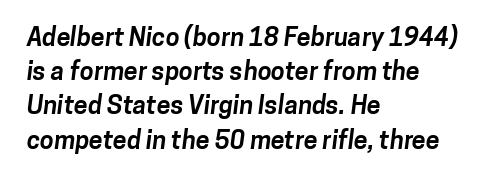
Visually the block forms a straight wall on the left and a jagged coastline on the right. The strokes are fattened all the way to bold. Each row of text sits above clean, open space. Notice how descenders clear the ascenders below comfortably — that's standard leading.
